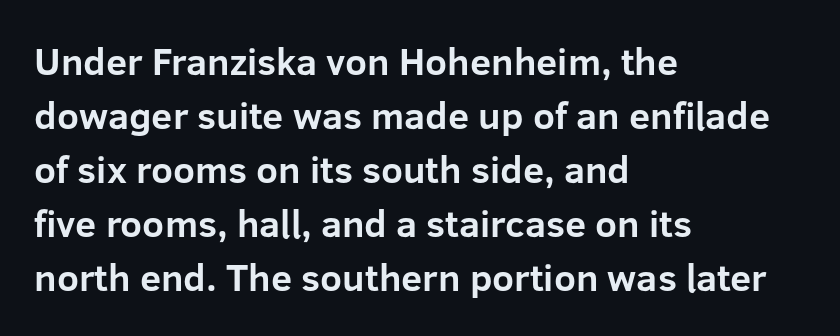
The image shows 38 px bold sans-serif type, upright; set left-aligned, normal line spacing (1.42x), normal letter spacing, not underlined; low stroke contrast and a medium x-height.
